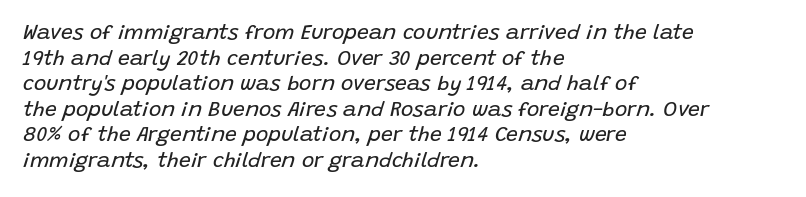
Does the lettering tilt? It does — this is italic. Words appear dense and cohesive because spacing is normal. The letterforms sit at book weight or below. The strip under each line holds only bare page. This sample is left-justified, so line endings fall wherever the words run out.
